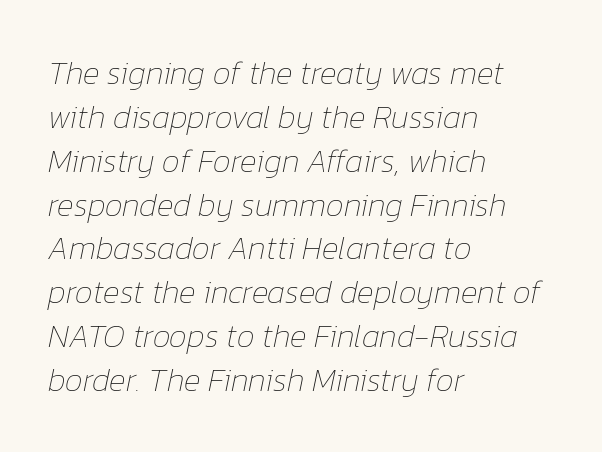
Q: Is the text bold? A: No.
Q: Is the text italic (slanted)? A: Yes, it leans right by about 12 degrees.
Q: Is the text underlined? A: No.
Q: How is the paragraph aligned? A: Left-aligned.
Q: Is the spacing between letters normal or unusually wide? A: Normal.
Q: Is the spacing between lines tight, normal or loose? A: Normal.
Q: Width (condensed, normal, or wide)? A: Normal.
Q: Stroke contrast? A: Low.
Q: x-height? A: Medium.
Q: Monospaced? A: No.
